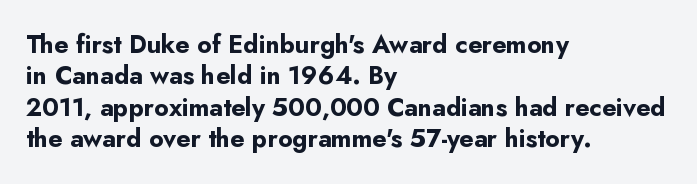
Horizontal alignment here is leftward, the default for most running prose. These lines were composed using upright roman letters. Quick note: underline off. Words appear dense and cohesive because spacing is normal. Honestly, the row spacing looks completely unremarkable. Heft: maximum for text — a bold.
